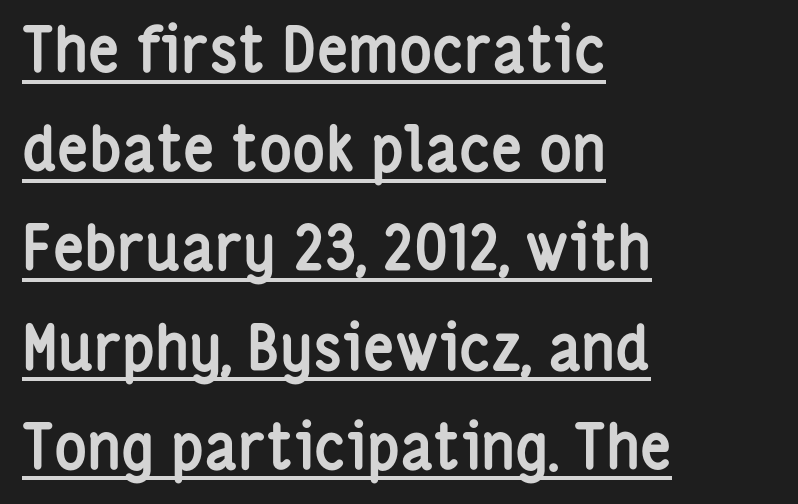
{"serif": "no", "italic": "no", "bold": "yes", "weight": "semibold", "width": "condensed", "stroke_contrast": "low", "x_height": "medium", "monospaced": "no", "underline": "yes", "align": "left", "line_spacing": "normal", "line_spacing_ratio": 1.6, "letter_spacing": "normal", "letter_spacing_em": 0.0, "glyph_px": 62}
